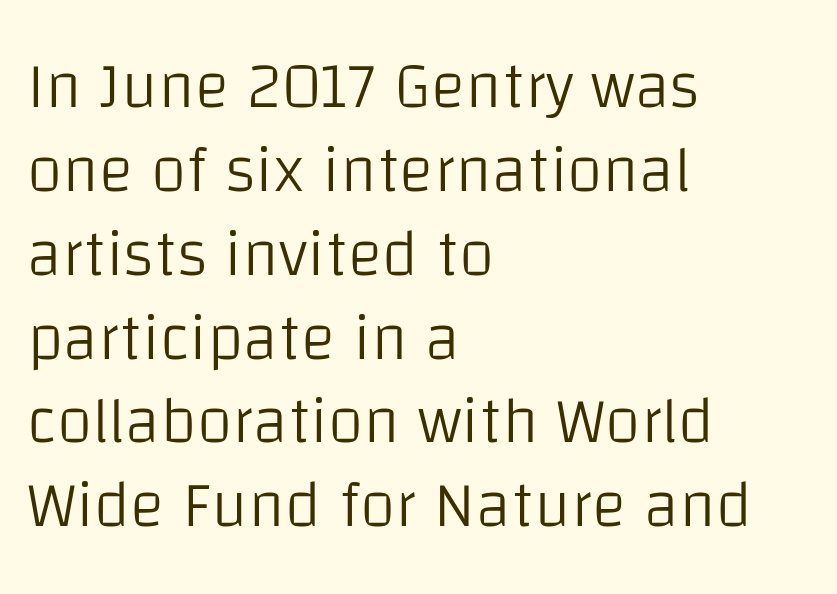
The image shows 65 px light sans-serif type, upright; set left-aligned, normal line spacing (1.29x), normal letter spacing, not underlined; low stroke contrast and a large x-height.
